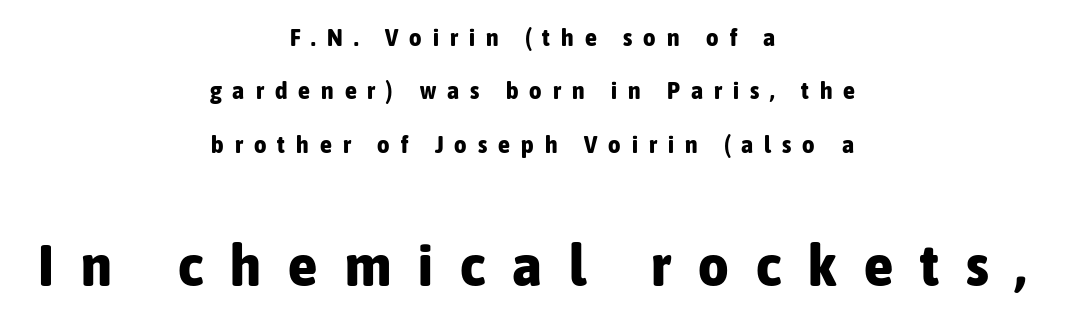
Layout note: lines centered. Do the letters lean? They stand straight. If you measured baseline to baseline, you'd find a long distance. This sample has the flowing, uneven cadence of proportional lettering. What weight is shown? A full bold with thick strokes.
